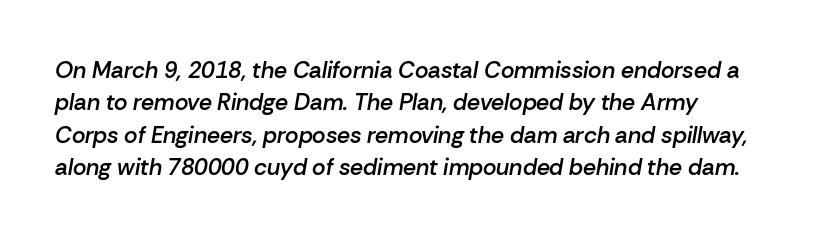
Q: Is the text bold? A: Semi-bold.
Q: Is the text italic (slanted)? A: Yes, it leans right by about 10 degrees.
Q: Is the text underlined? A: No.
Q: Is the spacing between letters normal or unusually wide? A: Normal.
Q: Is the spacing between lines tight, normal or loose? A: Normal.
